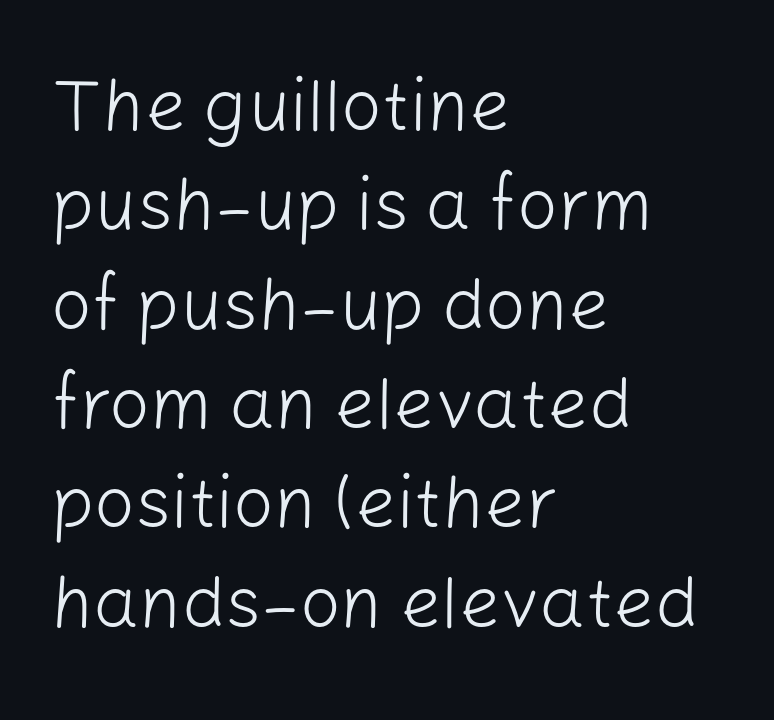
Q: Is the text bold? A: No.
Q: Is the text italic (slanted)? A: No, it is upright.
Q: Is the typeface a serif or a sans-serif typeface? A: Sans-serif.
Q: Is the text underlined? A: No.
Q: How is the paragraph aligned? A: Left-aligned.
Q: Is the spacing between letters normal or unusually wide? A: Normal.
Q: Is the spacing between lines tight, normal or loose? A: Normal.
Q: Width (condensed, normal, or wide)? A: Normal.
Q: Stroke contrast? A: Low.
Q: x-height? A: Medium.
Q: Monospaced? A: No.
